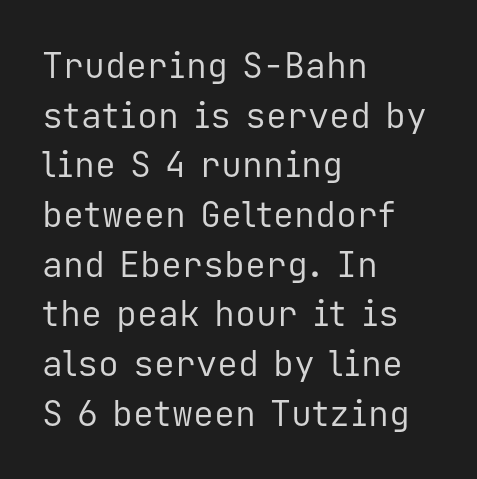
Typeset ragged right — the left edge is the straight one. The letters stand upright; this is a roman face. The text was rendered using a sans face with plain stroke endings. The words here are not underlined. Line spacing here is normal. Between one letter and the next there's only the usual sliver of space.
